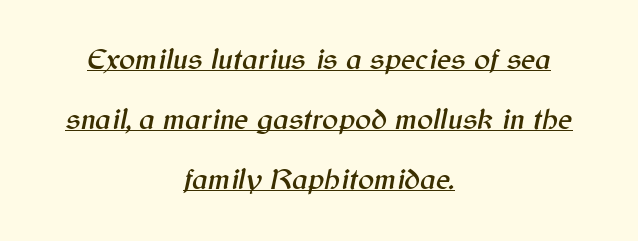
{"italic": "yes", "lean": "right", "slant_degrees": 12, "width": "normal", "stroke_contrast": "medium", "x_height": "medium", "monospaced": "no", "underline": "yes", "align": "center", "line_spacing": "loose", "line_spacing_ratio": 2.0, "letter_spacing": "normal", "letter_spacing_em": 0.0, "glyph_px": 30}
